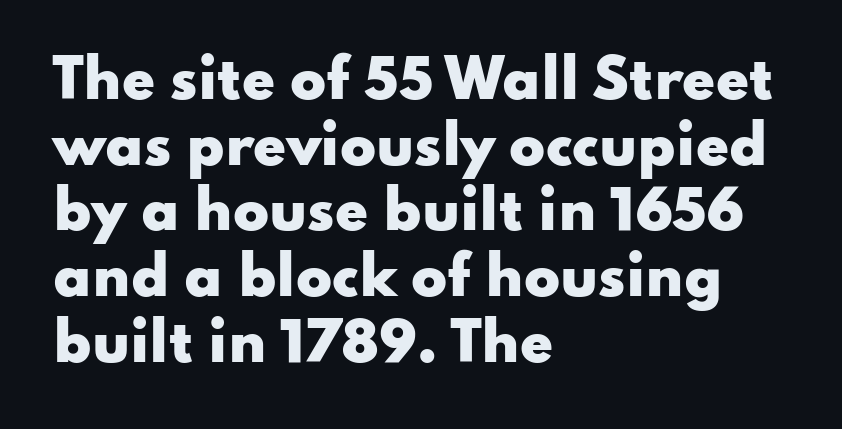
{"serif": "no", "italic": "no", "bold": "yes", "weight": "heavy", "width": "wide", "stroke_contrast": "low", "x_height": "small", "monospaced": "no", "underline": "no", "align": "left", "line_spacing_ratio": 1.24, "letter_spacing": "normal", "letter_spacing_em": 0.0, "glyph_px": 53}
